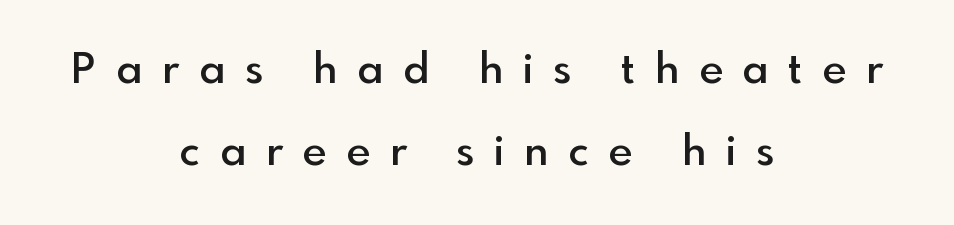
Q: Is the text bold? A: Semi-bold.
Q: Is the text italic (slanted)? A: No, it is upright.
Q: Is the typeface a serif or a sans-serif typeface? A: Sans-serif.
Q: Is the text underlined? A: No.
Q: How is the paragraph aligned? A: Centered.
Q: Is the spacing between letters normal or unusually wide? A: Unusually wide.
Q: Is the spacing between lines tight, normal or loose? A: Loose.
Q: Width (condensed, normal, or wide)? A: Normal.
Q: x-height? A: Small.
Q: Monospaced? A: No.
